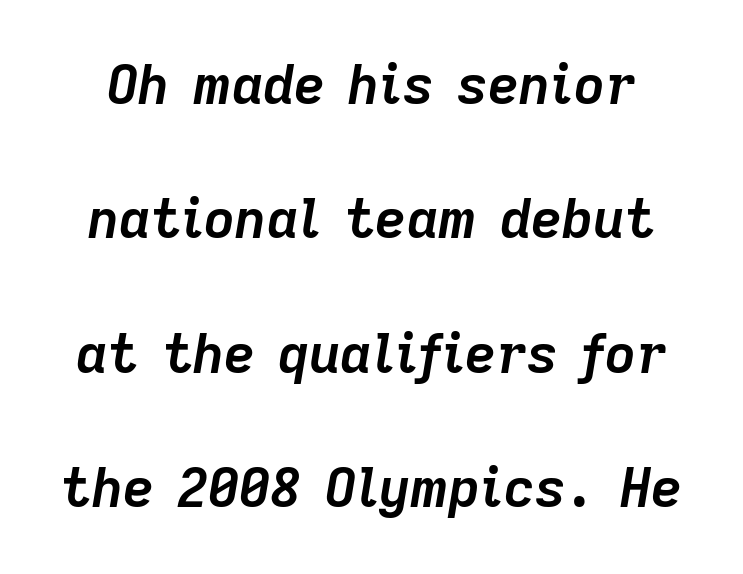
{"italic": "yes", "lean": "right", "slant_degrees": 9, "bold": "yes", "weight": "semibold", "width": "normal", "stroke_contrast": "low", "x_height": "medium", "monospaced": "no", "underline": "no", "line_spacing": "loose", "line_spacing_ratio": 2.49, "letter_spacing": "normal", "letter_spacing_em": 0.0, "glyph_px": 54}
